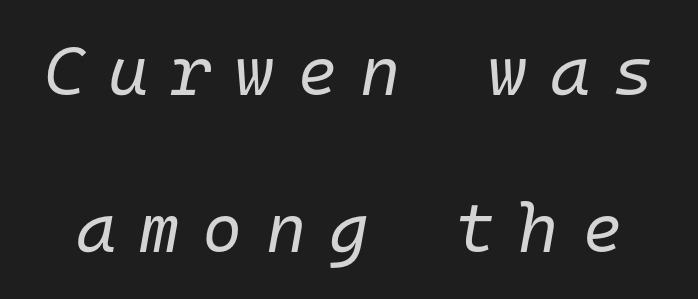
Stems and bowls with no extra thickness — not bold. Between one letter and the next there's a generous, obvious gap. These lines were composed using italics. Unmarked baselines from the first word to the last.
